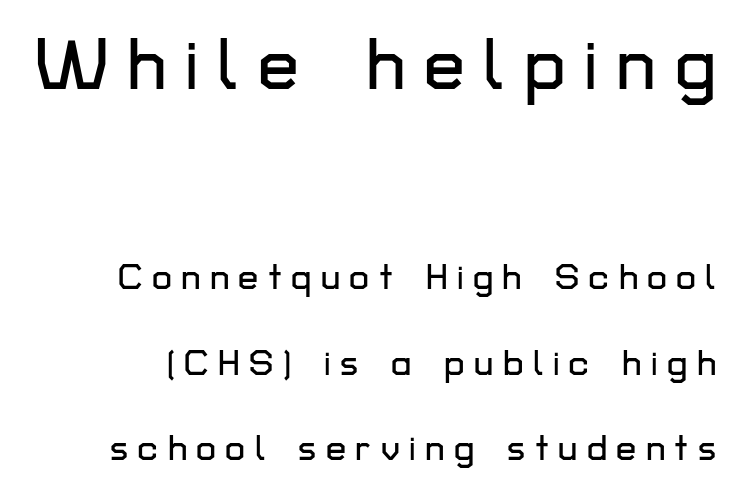
The image shows 73 px sans-serif type, upright; set loose line spacing (2.38x), unusually wide letter spacing (+0.26 em), not underlined; the first (top) block is 2.03x larger; low stroke contrast and a medium x-height.
